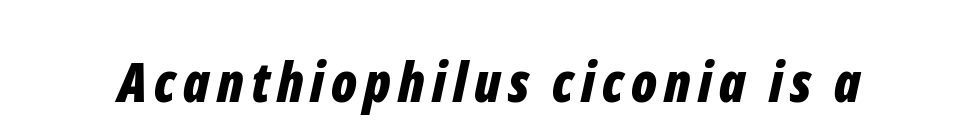
I'd describe the lettering as bold — thick and assertive. Quick note: italic. Only glyphs here, with clear space below each row. Each letter keeps its own natural width here, so spacing adapts to shape.
